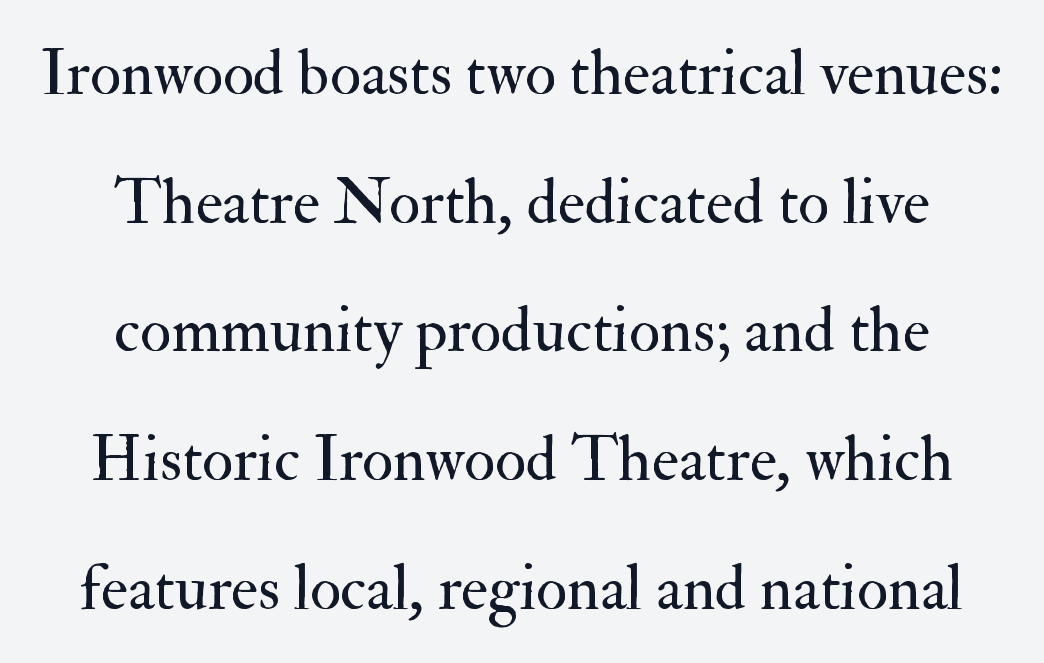
The baseline area is clear. Casual observation: everything's sitting right in the middle. The lettering stays uniformly vertical, giving the passage a roman look. The passage shown is typed in a proportional face where columns would drift. Check where the strokes stop: tiny serifs finish them off.
